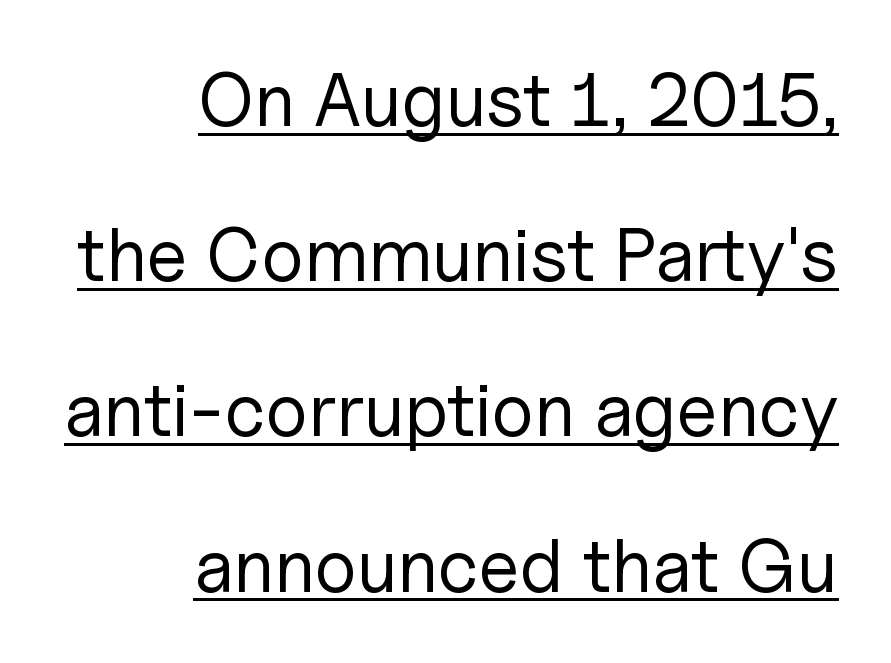
These characters rest on top of a visible drawn line. How are the letters spaced? Ordinarily, with no added tracking. This is roman type, the default non-slanted kind. If you measured baseline to baseline, you'd find a long distance. Layout note: lines flush right.
